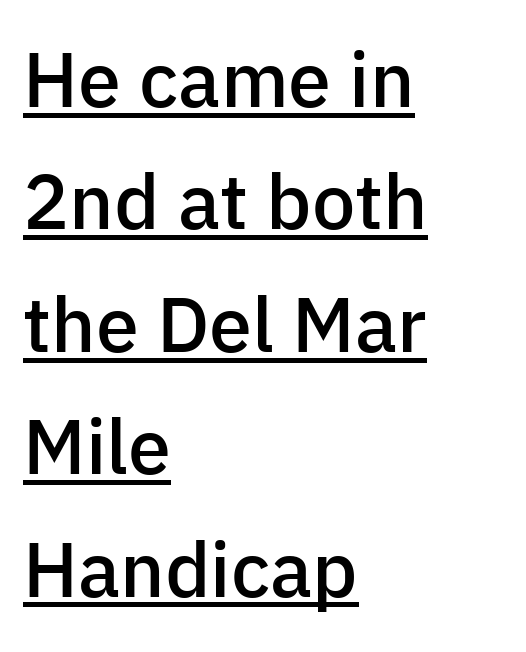
The image shows 77 px semibold sans-serif type, upright; set left-aligned, normal line spacing (1.59x), normal letter spacing, underlined; low stroke contrast and a medium x-height.
